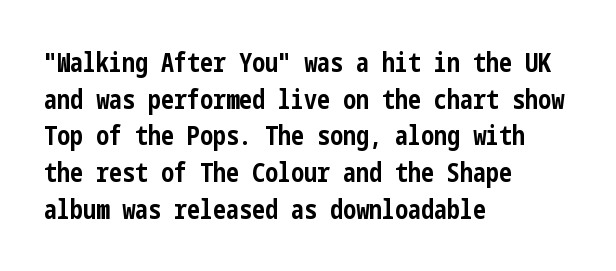
Caption: multi-line text, flush left, ragged right. Look at the tracking — it's just the regular setting, nothing added. Upright lettering throughout. The passage shown is emphatically bold. The passage shown is not underscored anywhere.
